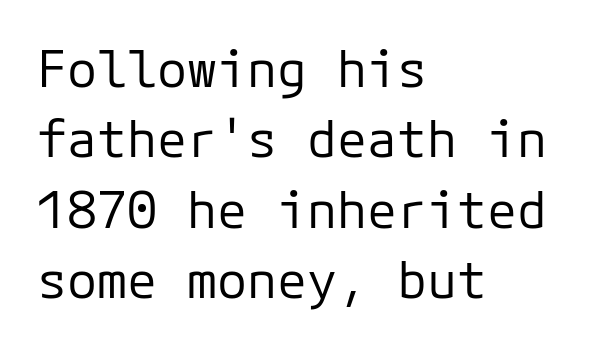
You could count columns in this text — the font is strictly monospaced. A student would call this left alignment; a typographer would say flush left, rag right. The lettering holds an erect, upright posture throughout. The rows are spaced the way most documents space them. The foot of each line stays bare and open.
